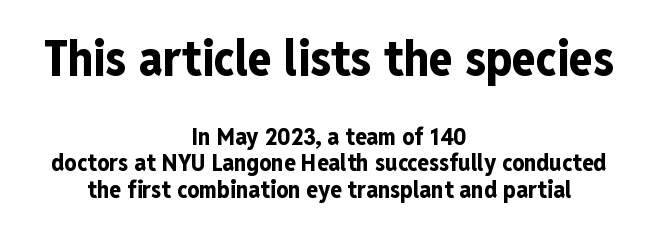
Q: Is the text bold? A: Yes.
Q: Is the text italic (slanted)? A: No, it is upright.
Q: Is the typeface a serif or a sans-serif typeface? A: Sans-serif.
Q: Is the text underlined? A: No.
Q: How is the paragraph aligned? A: Centered.
Q: Is the spacing between letters normal or unusually wide? A: Normal.
Q: Is the spacing between lines tight, normal or loose? A: Tight.
Q: Which block of text is set in a larger size, the first (top) or the second (bottom)? A: The first (top) one.
Q: Width (condensed, normal, or wide)? A: Condensed.
Q: Stroke contrast? A: Low.
Q: x-height? A: Medium.
Q: Monospaced? A: No.
